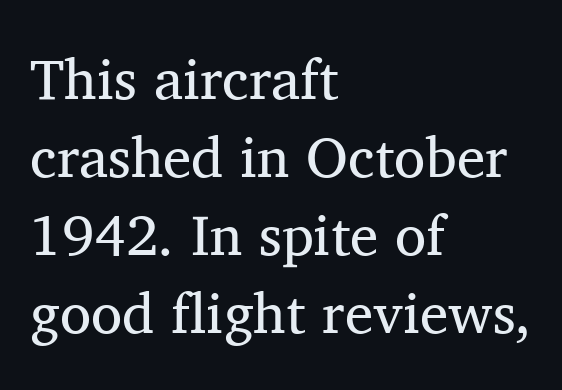
The image shows 57 px regular-weight serif type, upright; set left-aligned, normal line spacing (1.37x), normal letter spacing, not underlined; medium stroke contrast and a medium x-height.
